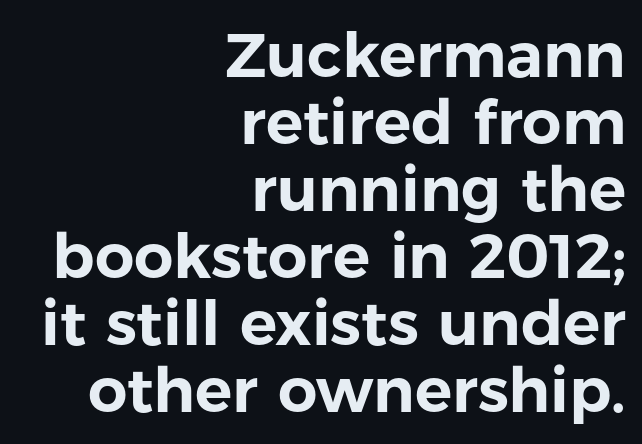
What kind of face is this? One without serifs — a sans. The letters advance in unequal steps, a hallmark of proportional type. The baseline area is clear. The horizontal fit of the characters is conventional and even. In terms of leading, this rendering errs on the cramped side. A typesetter would mark this as roman, not italic.
